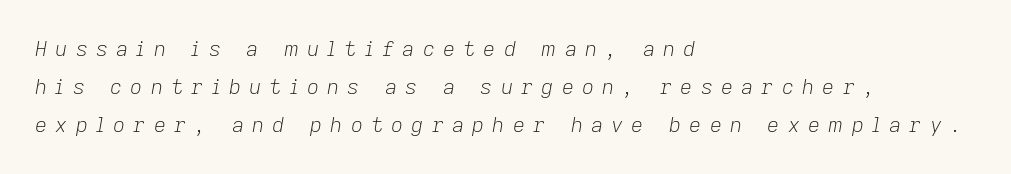
{"italic": "yes", "lean": "right", "slant_degrees": 9, "bold": "no", "underline": "no", "align": "left", "line_spacing_ratio": 1.82, "letter_spacing": "wide", "letter_spacing_em": 0.39, "glyph_px": 21}
